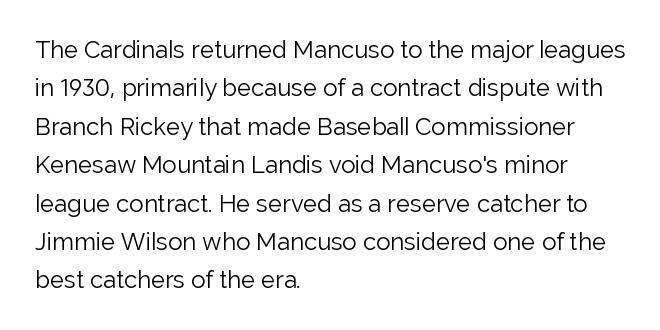
Q: Is the text bold? A: No.
Q: Is the text italic (slanted)? A: No, it is upright.
Q: Is the text underlined? A: No.
Q: How is the paragraph aligned? A: Left-aligned.
Q: Is the spacing between letters normal or unusually wide? A: Normal.
Q: Is the spacing between lines tight, normal or loose? A: Normal.
